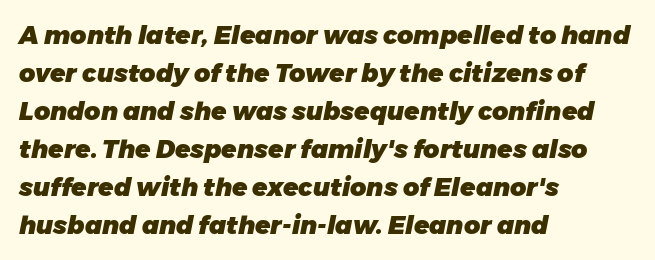
{"italic": "yes", "lean": "right", "slant_degrees": 11, "bold": "yes", "underline": "no", "align": "left", "line_spacing": "normal", "line_spacing_ratio": 1.52, "letter_spacing": "normal", "letter_spacing_em": 0.0, "glyph_px": 25}
